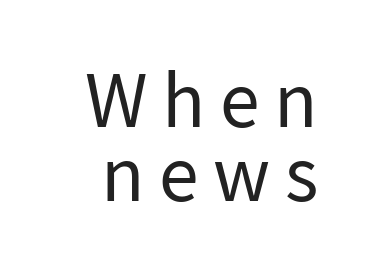
The image shows 73 px regular-weight sans-serif type, upright; set tight line spacing (1.02x), unusually wide letter spacing (+0.2 em), not underlined; low stroke contrast and a medium x-height.
